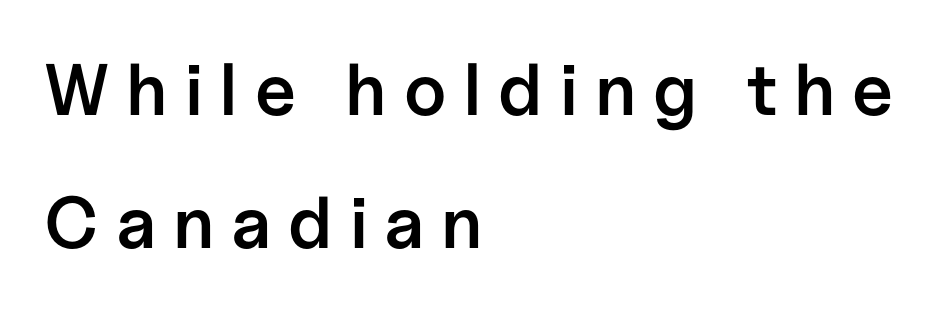
{"serif": "no", "italic": "no", "bold": "semi", "weight": "semibold", "width": "normal", "stroke_contrast": "low", "x_height": "medium", "monospaced": "no", "underline": "no", "align": "left", "line_spacing_ratio": 1.82, "letter_spacing": "wide", "letter_spacing_em": 0.23, "glyph_px": 73}
